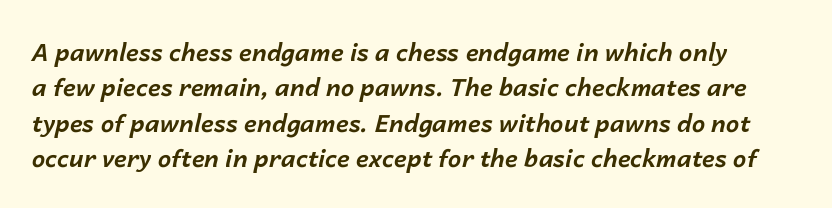
Here the glyphs are tracked normally, forming tight word shapes. Students, this is bold: see how much ink each stroke carries. Only glyphs here, with clear space below each row. Students, observe: this is what conventionally led text looks like.
